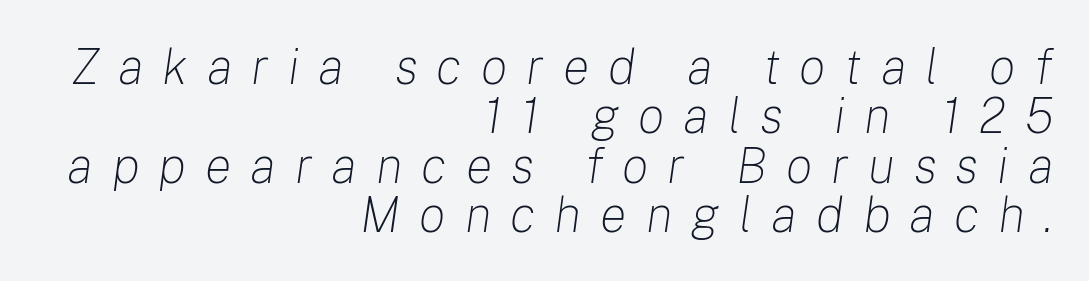
The image shows 50 px light type, italic (leaning right); set right-aligned, tight line spacing (0.99x), unusually wide letter spacing (+0.38 em), not underlined; low stroke contrast and a medium x-height.
